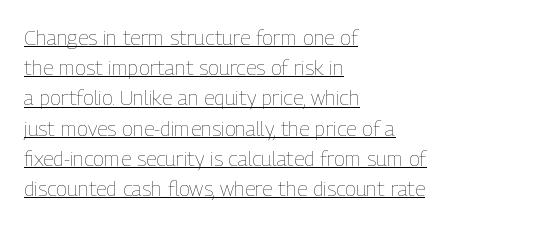
The image shows 21 px text type, upright; set left-aligned, normal line spacing (1.44x), normal letter spacing, underlined.
